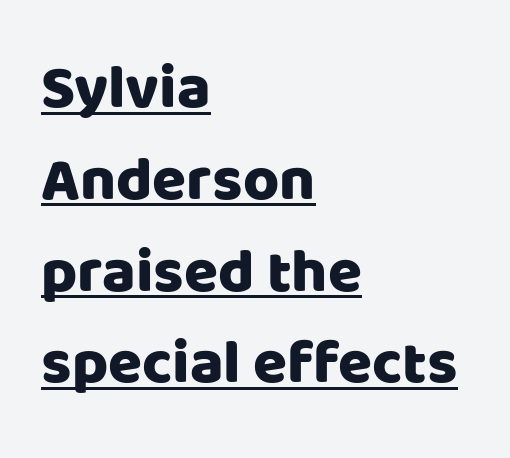
Designer's note — italics off, roman on. These characters rest on top of a visible drawn line. Is this a fixed-width face? No — the glyphs have proportional, varying widths. The text was rendered using a sans face with plain stroke endings. The letters sit at their default tracking, neither squeezed nor spread. If you drew a ruler down the left edge, every line would touch it.
